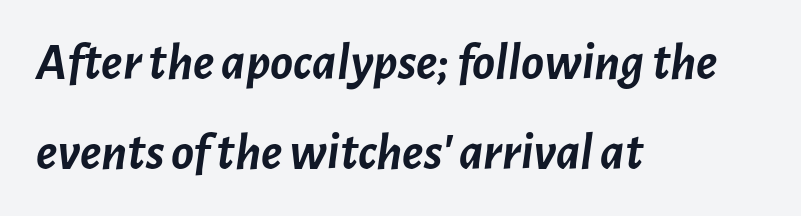
This block has exactly the height ordinary leading produces. The paragraph has a hard left edge and a soft right edge. The face used here is proportionally spaced, like ordinary book or web type. The strip under each line holds only bare page. Yep, that's italic — everything's leaning.
